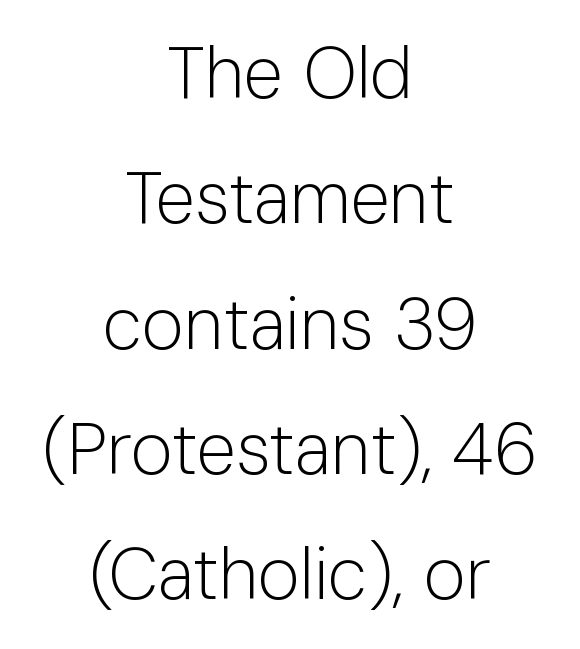
The image shows 72 px light sans-serif type, upright; set centered, line spacing 1.74x, normal letter spacing, not underlined; low stroke contrast and a medium x-height.
